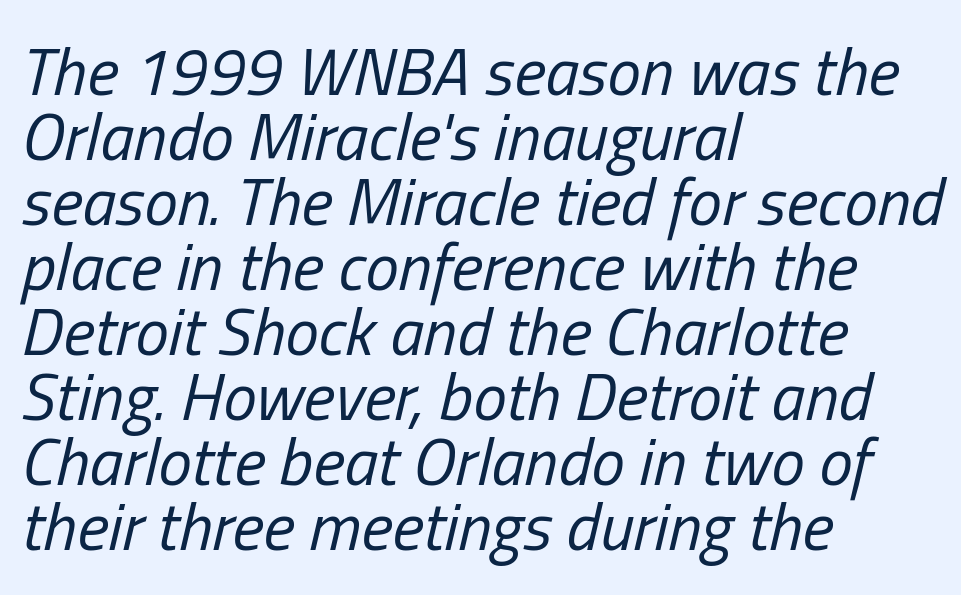
{"italic": "yes", "lean": "right", "slant_degrees": 13, "bold": "no", "weight": "regular", "width": "condensed", "stroke_contrast": "low", "x_height": "medium", "monospaced": "no", "underline": "no", "align": "left", "line_spacing": "tight", "line_spacing_ratio": 0.97, "letter_spacing": "normal", "letter_spacing_em": 0.0, "glyph_px": 67}
